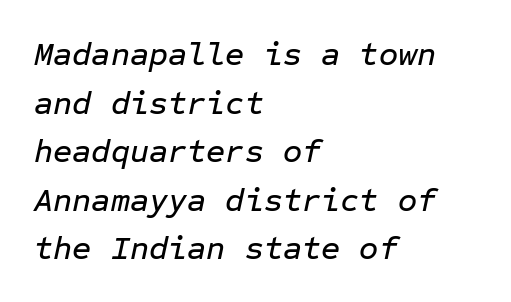
The image shows 33 px text type, italic (leaning right), monospaced; set left-aligned, normal line spacing (1.47x), normal letter spacing, not underlined; low stroke contrast and a medium x-height.
